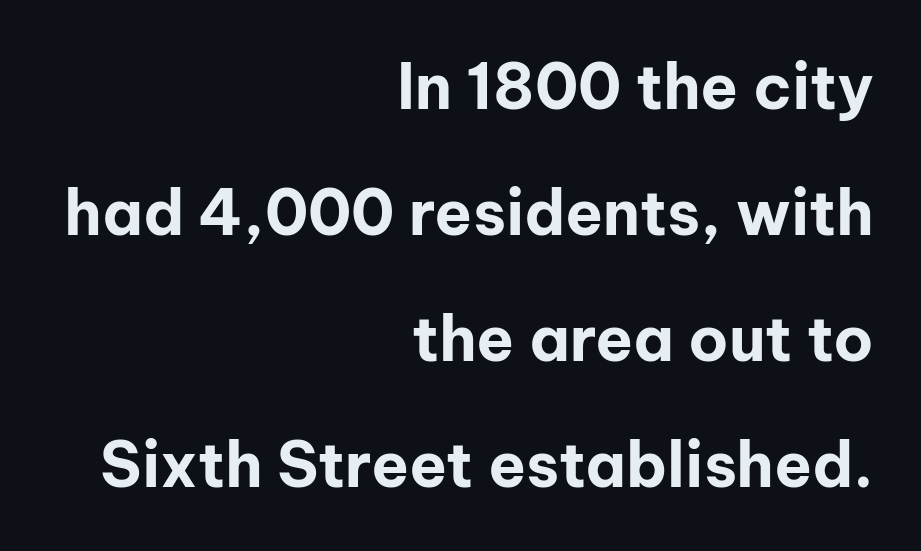
Q: Is the text bold? A: Yes.
Q: Is the text italic (slanted)? A: No, it is upright.
Q: Is the typeface a serif or a sans-serif typeface? A: Sans-serif.
Q: Is the text underlined? A: No.
Q: How is the paragraph aligned? A: Right-aligned.
Q: Is the spacing between letters normal or unusually wide? A: Normal.
Q: Is the spacing between lines tight, normal or loose? A: Loose.
Q: Width (condensed, normal, or wide)? A: Normal.
Q: Stroke contrast? A: Low.
Q: x-height? A: Medium.
Q: Monospaced? A: No.
